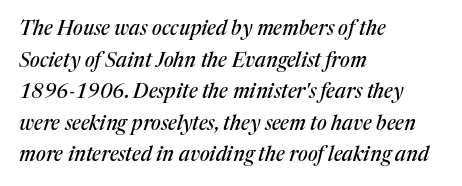
{"italic": "yes", "lean": "right", "slant_degrees": 17, "underline": "no", "align": "left", "line_spacing": "normal", "line_spacing_ratio": 1.58, "letter_spacing": "normal", "letter_spacing_em": 0.0, "glyph_px": 20}
